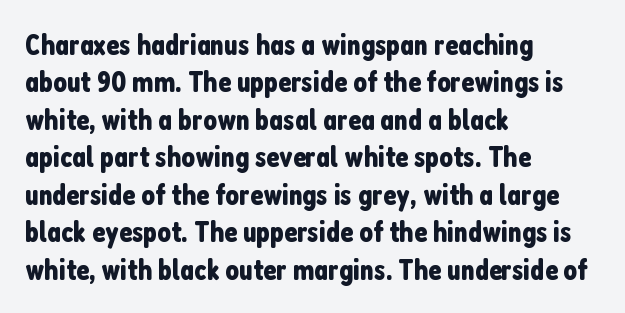
{"serif": "no", "italic": "no", "width": "condensed", "stroke_contrast": "low", "x_height": "medium", "monospaced": "no", "underline": "no", "align": "left", "line_spacing": "normal", "line_spacing_ratio": 1.25, "letter_spacing": "normal", "letter_spacing_em": 0.0, "glyph_px": 30}
